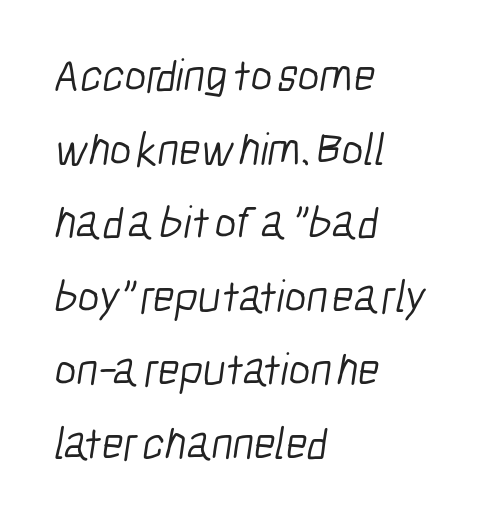
The passage shown is typed in a proportional face where columns would drift. The glyphs are unaccompanied by any horizontal stroke below them. The characters are drawn with everyday or finer stroke widths. Horizontal bands of white between lines are of average thickness.
